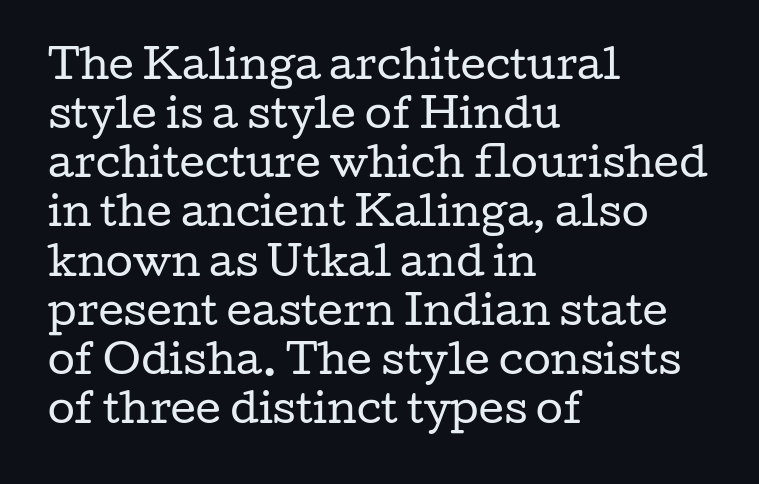
{"serif": "yes", "italic": "no", "bold": "no", "weight": "regular", "width": "wide", "stroke_contrast": "low", "x_height": "medium", "monospaced": "no", "underline": "no", "align": "left", "line_spacing": "normal", "line_spacing_ratio": 1.26, "letter_spacing": "normal", "letter_spacing_em": 0.0, "glyph_px": 39}
